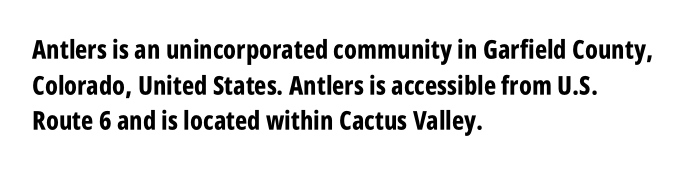
The image shows 26 px bold type, upright; set left-aligned, normal line spacing (1.37x), normal letter spacing, not underlined.
